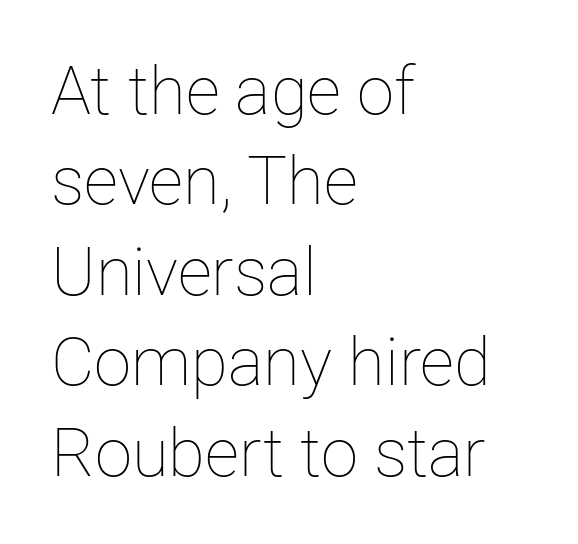
The image shows 67 px thin type, upright; set left-aligned, normal line spacing (1.35x), normal letter spacing, not underlined; low stroke contrast and a medium x-height.
